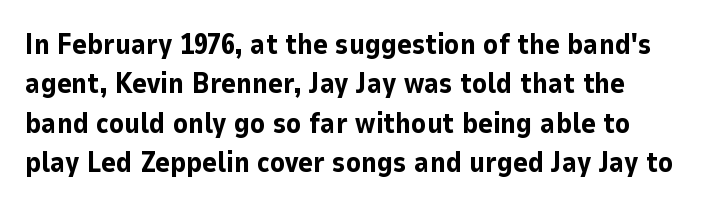
The image shows 28 px bold sans-serif type, upright; set normal line spacing (1.41x), normal letter spacing, not underlined; low stroke contrast and a medium x-height.
